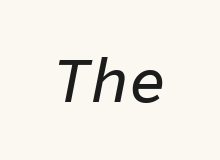
Q: Is the text italic (slanted)? A: Yes, it leans right by about 11 degrees.
Q: Is the text underlined? A: No.
Q: Is the spacing between letters normal or unusually wide? A: Normal.
Q: Width (condensed, normal, or wide)? A: Normal.
Q: Stroke contrast? A: Low.
Q: x-height? A: Medium.
Q: Monospaced? A: Yes.
